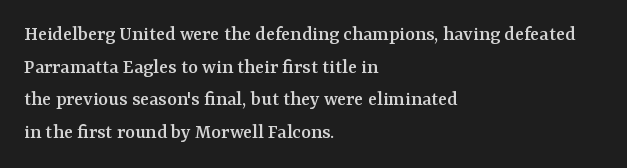
The line-height multiplier appears to be the usual default. Posture: straight, roman, zero tilt. This sample uses plain, unmodified letter spacing. No word sits above an underline.
